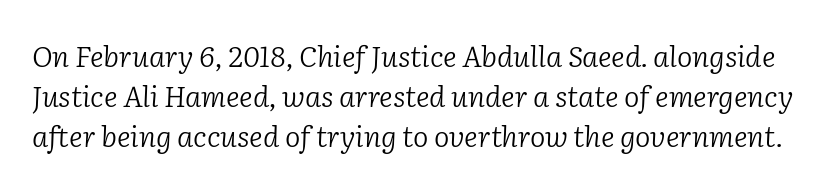
Classification — serif. This rendering features lettering with no underline. Regarding leading, the lines here are spaced in the standard way. Here the designer chose a conventional face with non-uniform glyph widths.
